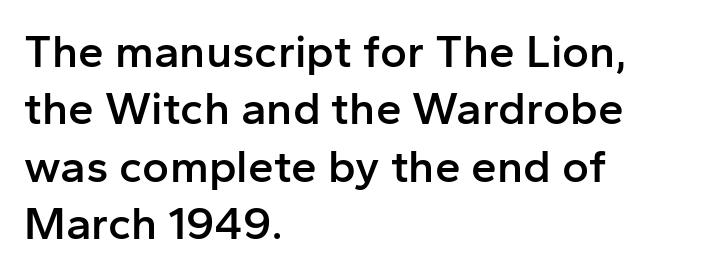
Here the glyphs are tracked normally, forming tight word shapes. Horizontal bands of white between lines are of average thickness. The type sits square on the baseline with zero lean. Semibold letterforms, between regular and bold.
